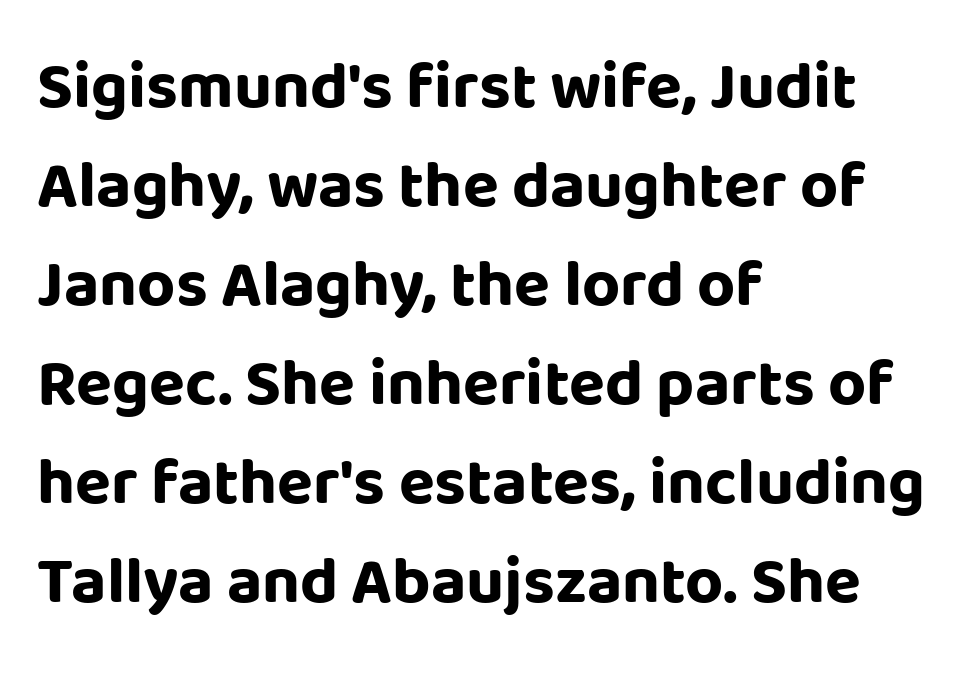
The image shows 66 px bold sans-serif type, upright; set left-aligned, normal line spacing (1.5x), normal letter spacing, not underlined; low stroke contrast and a large x-height.
